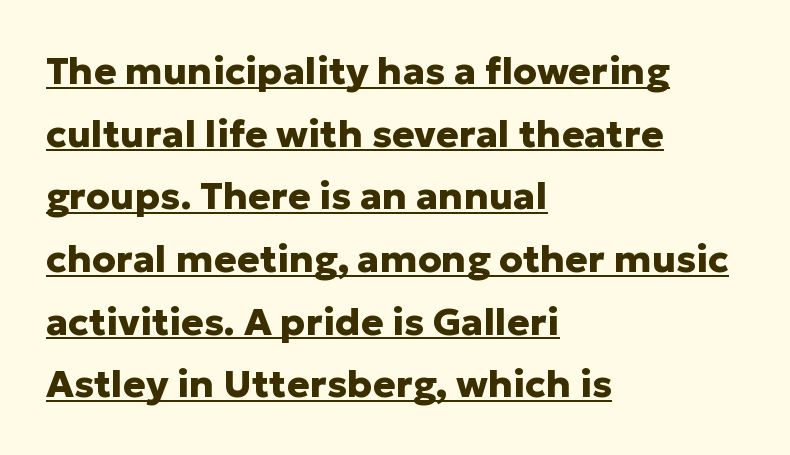
The image shows 38 px heavy sans-serif type, upright; set left-aligned, normal line spacing (1.65x), normal letter spacing, underlined; low stroke contrast and a medium x-height.
